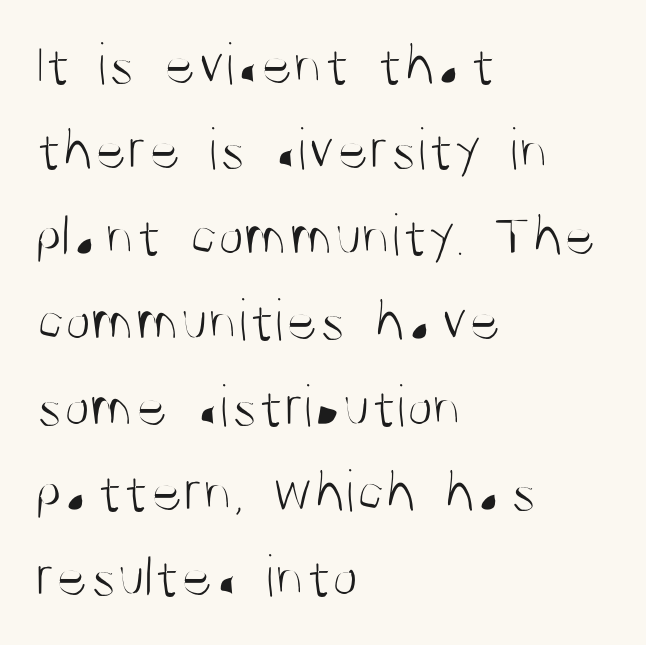
Q: Is the text bold? A: No.
Q: Is the text italic (slanted)? A: No, it is upright.
Q: Is the typeface a serif or a sans-serif typeface? A: Sans-serif.
Q: Is the text underlined? A: No.
Q: How is the paragraph aligned? A: Left-aligned.
Q: Is the spacing between letters normal or unusually wide? A: Normal.
Q: Is the spacing between lines tight, normal or loose? A: Normal.
Q: Width (condensed, normal, or wide)? A: Condensed.
Q: Stroke contrast? A: Medium.
Q: x-height? A: Large.
Q: Monospaced? A: No.
